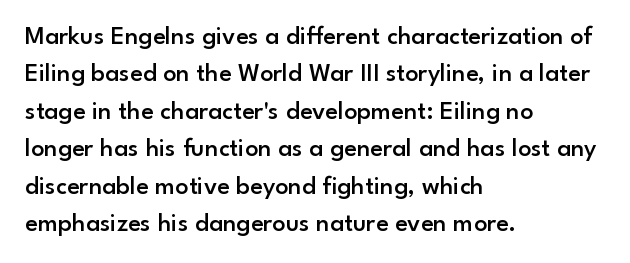
One-word summary of the alignment: left. A bit beefed up — I'd call it semibold rather than bold. Normally led — the rows are evenly, conventionally spaced. Bare-footed words on every line. If you drew a line through each stem, it would be perfectly vertical.
